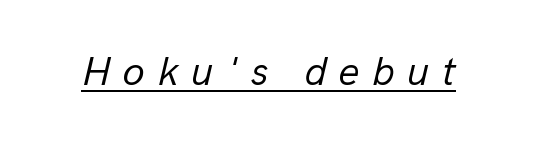
The image shows 41 px regular-weight type, italic (leaning right); set unusually wide letter spacing (+0.3 em), underlined; low stroke contrast and a medium x-height.
